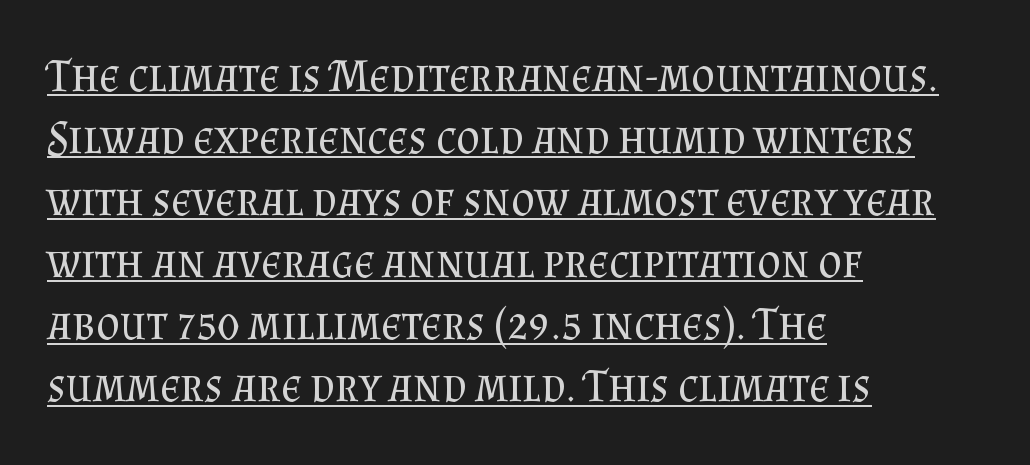
The image shows 46 px regular-weight serif type, upright; set left-aligned, normal line spacing (1.35x), normal letter spacing, underlined; medium stroke contrast and a small x-height.
